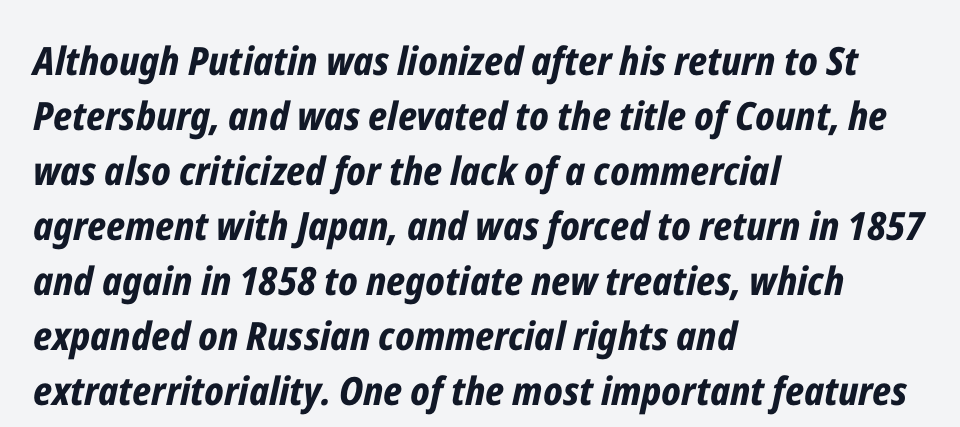
The image shows 39 px bold, condensed type, italic (leaning right); set left-aligned, normal line spacing (1.41x), normal letter spacing, not underlined; low stroke contrast and a medium x-height.
